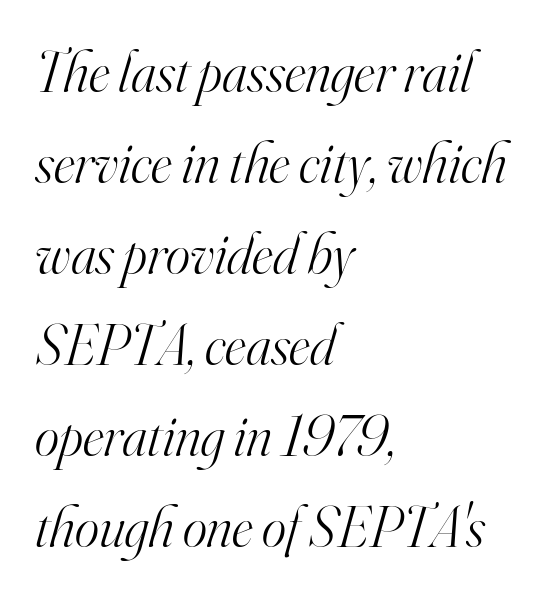
The image shows 58 px light serif type, italic (leaning right); set left-aligned, normal line spacing (1.57x), normal letter spacing, not underlined; high stroke contrast and a small x-height.
